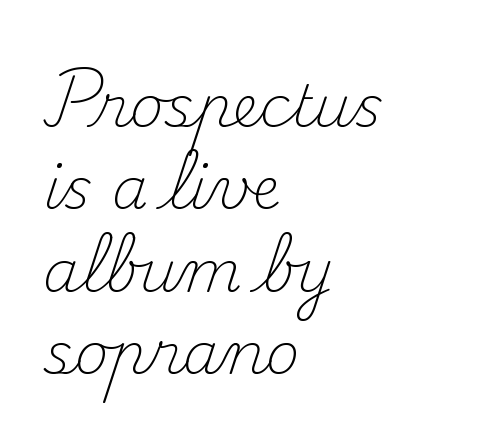
{"serif": "yes", "bold": "no", "weight": "light", "width": "normal", "stroke_contrast": "medium", "x_height": "small", "monospaced": "no", "underline": "no", "align": "left", "line_spacing": "normal", "line_spacing_ratio": 1.42, "letter_spacing": "normal", "letter_spacing_em": 0.0, "glyph_px": 58}
